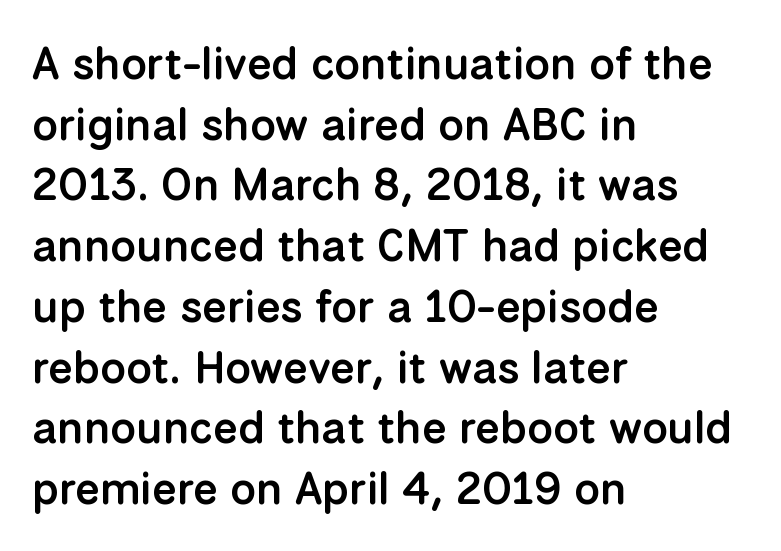
{"serif": "no", "italic": "no", "bold": "semi", "weight": "semibold", "width": "normal", "stroke_contrast": "low", "x_height": "medium", "monospaced": "no", "underline": "no", "align": "left", "line_spacing": "normal", "line_spacing_ratio": 1.35, "letter_spacing": "normal", "letter_spacing_em": 0.0, "glyph_px": 45}
